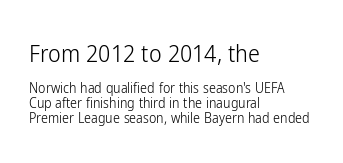
Letters have the restrained weight of plain body copy at most. The passage shown has conventional tracking throughout. Check the space under the baseline: it is left empty. The designer gave the opening block more size than the closing block. Interline gaps are noticeably narrow in this sample.
